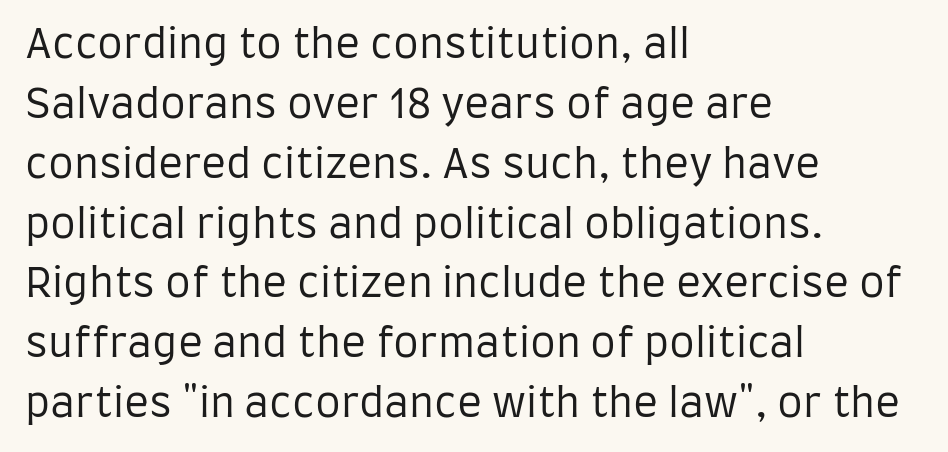
Q: Is the text bold? A: No.
Q: Is the text italic (slanted)? A: No, it is upright.
Q: Is the typeface a serif or a sans-serif typeface? A: Sans-serif.
Q: Is the text underlined? A: No.
Q: How is the paragraph aligned? A: Left-aligned.
Q: Is the spacing between letters normal or unusually wide? A: Normal.
Q: Is the spacing between lines tight, normal or loose? A: Normal.
Q: Width (condensed, normal, or wide)? A: Condensed.
Q: Stroke contrast? A: Low.
Q: x-height? A: Large.
Q: Monospaced? A: No.
